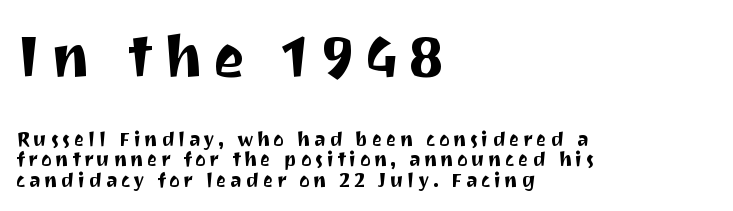
{"serif": "no", "italic": "no", "width": "normal", "stroke_contrast": "medium", "x_height": "medium", "monospaced": "no", "underline": "no", "align": "left", "line_spacing": "tight", "line_spacing_ratio": 1.04, "larger_block": "first", "size_ratio": 2.95, "glyph_px": 59}
